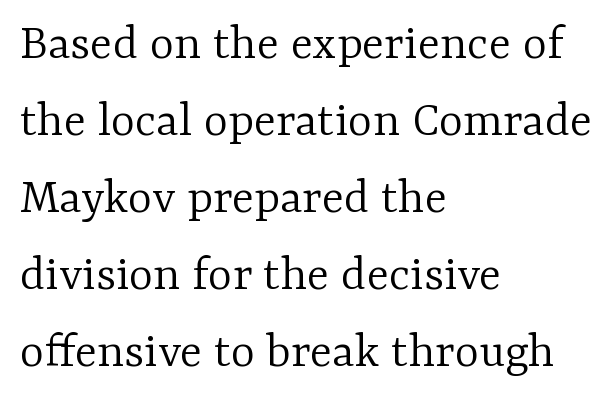
{"serif": "yes", "italic": "no", "bold": "no", "weight": "light", "width": "normal", "stroke_contrast": "low", "x_height": "medium", "monospaced": "no", "underline": "no", "align": "left", "line_spacing": "normal", "line_spacing_ratio": 1.48, "letter_spacing": "normal", "letter_spacing_em": 0.0, "glyph_px": 52}
